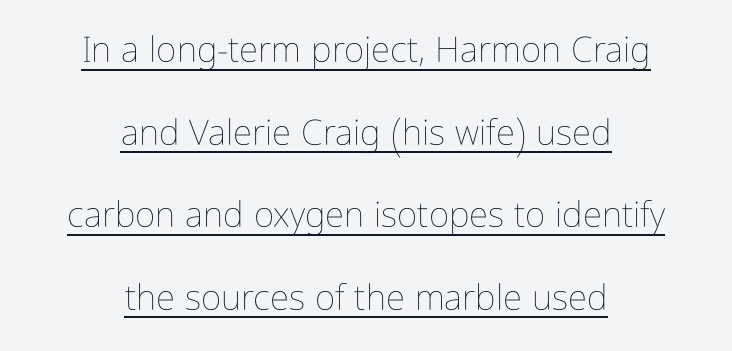
Letter spacing: default. Does the leading feel generous? Absolutely, it's lavish. Neither beginnings nor endings align; midpoints do. The characters are drawn with everyday or finer stroke widths.
